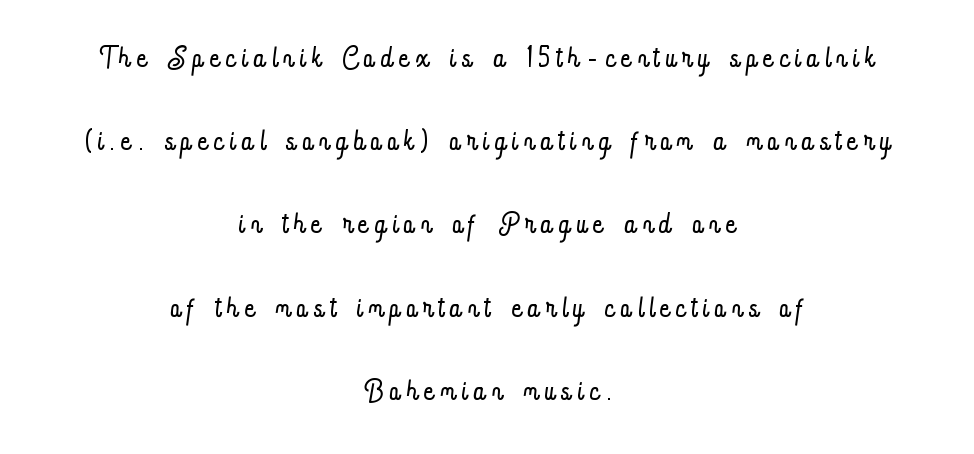
Q: Is the text bold? A: No.
Q: Is the text underlined? A: No.
Q: How is the paragraph aligned? A: Centered.
Q: Is the spacing between lines tight, normal or loose? A: Loose.
Q: Width (condensed, normal, or wide)? A: Condensed.
Q: Stroke contrast? A: Low.
Q: x-height? A: Small.
Q: Monospaced? A: No.
